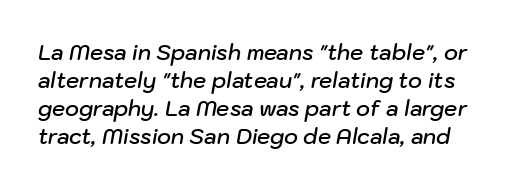
A bare baseline throughout the passage. The face used here has a pronounced slope to its letters. The passage shown has conventional tracking throughout. This is moderately heavy type, rendered in semibold.
